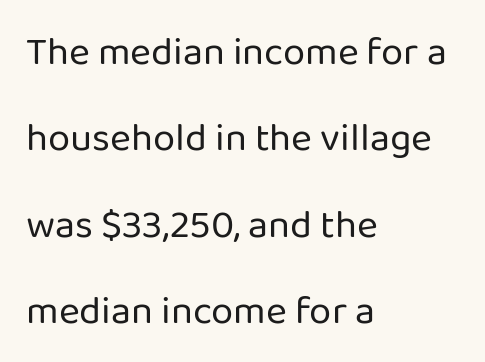
A clean baseline with only descenders dipping below it. Quick note: interline space is abundant. You could not count columns in this text — the font is proportionally spaced. Compared with a typical body face, this is equally light or lighter still. In terms of posture, this sample is upright.
